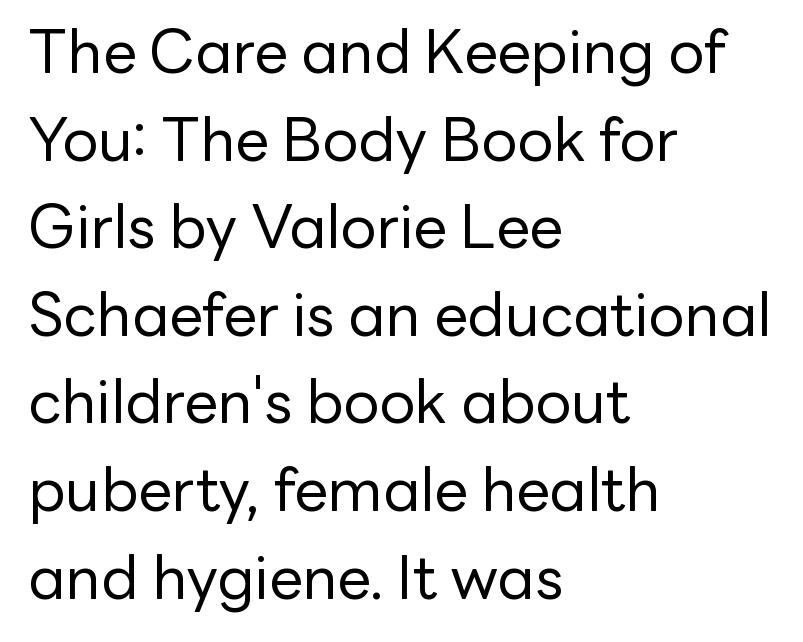
The image shows 60 px regular-weight sans-serif type, upright; set left-aligned, normal line spacing (1.46x), normal letter spacing, not underlined; low stroke contrast and a medium x-height.
